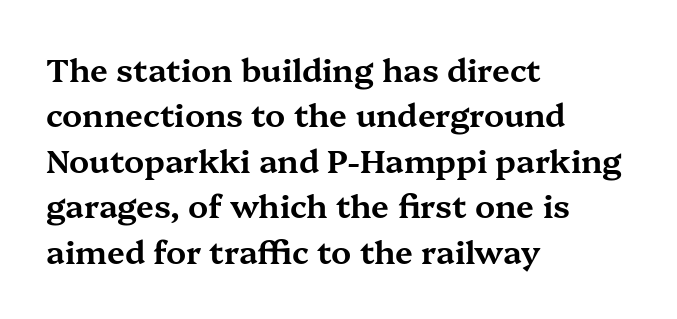
{"serif": "yes", "italic": "no", "width": "wide", "stroke_contrast": "medium", "x_height": "medium", "monospaced": "no", "underline": "no", "align": "left", "line_spacing": "normal", "line_spacing_ratio": 1.42, "letter_spacing": "normal", "letter_spacing_em": 0.0, "glyph_px": 32}
